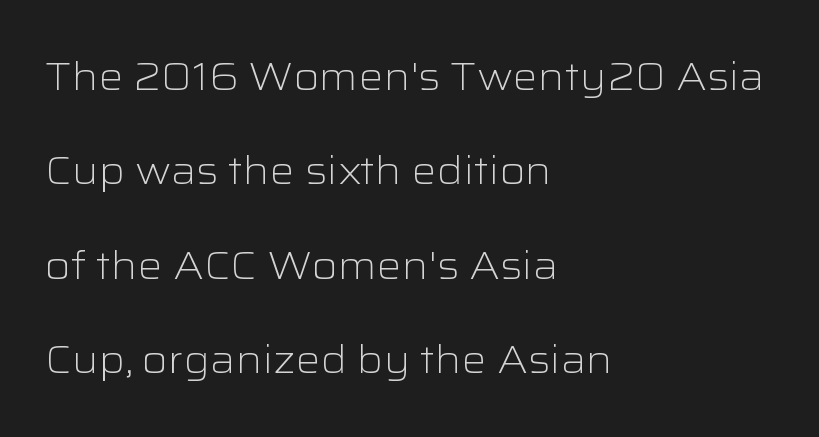
{"serif": "no", "italic": "no", "bold": "no", "weight": "light", "width": "wide", "stroke_contrast": "low", "x_height": "medium", "monospaced": "no", "underline": "no", "align": "left", "line_spacing": "loose", "line_spacing_ratio": 2.42, "letter_spacing": "normal", "letter_spacing_em": 0.0, "glyph_px": 39}
